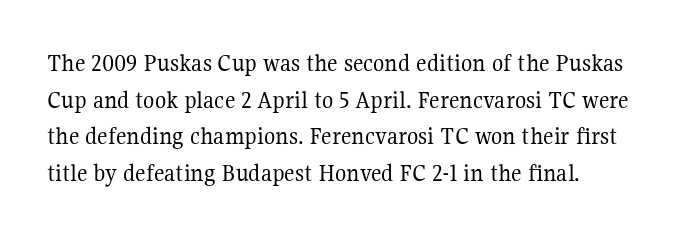
{"italic": "no", "bold": "no", "underline": "no", "line_spacing": "normal", "line_spacing_ratio": 1.41, "letter_spacing": "normal", "letter_spacing_em": 0.0, "glyph_px": 26}
